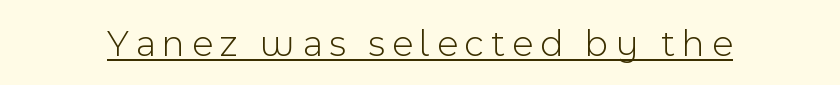
Q: Is the text bold? A: No.
Q: Is the text italic (slanted)? A: No, it is upright.
Q: Is the typeface a serif or a sans-serif typeface? A: Sans-serif.
Q: Is the text underlined? A: Yes.
Q: Width (condensed, normal, or wide)? A: Normal.
Q: x-height? A: Medium.
Q: Monospaced? A: No.
